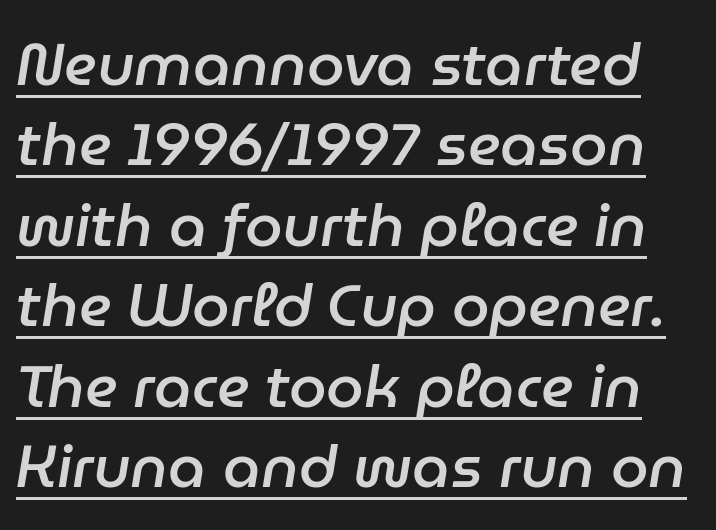
{"italic": "yes", "lean": "right", "slant_degrees": 9, "bold": "semi", "weight": "semibold", "width": "normal", "stroke_contrast": "low", "x_height": "medium", "monospaced": "no", "underline": "yes", "line_spacing": "normal", "line_spacing_ratio": 1.34, "letter_spacing": "normal", "letter_spacing_em": 0.0, "glyph_px": 60}
